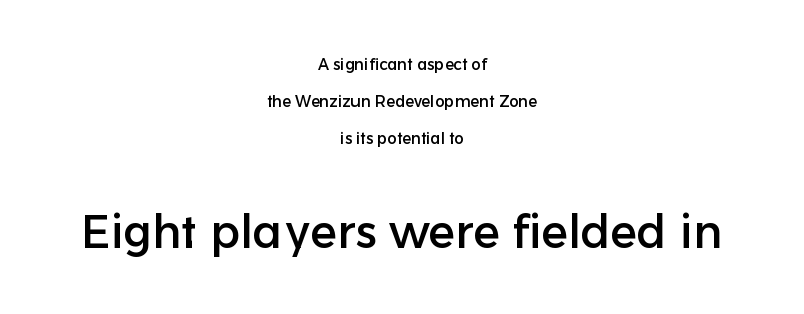
The image shows 47 px sans-serif type, upright; set centered, loose line spacing (2.3x), normal letter spacing, not underlined; the second (bottom) block is 2.94x larger; low stroke contrast and a medium x-height.
